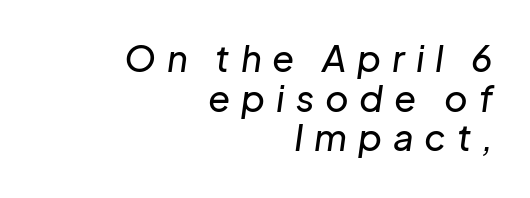
{"italic": "yes", "lean": "right", "slant_degrees": 8, "width": "normal", "stroke_contrast": "low", "x_height": "medium", "monospaced": "no", "underline": "no", "align": "right", "line_spacing": "tight", "line_spacing_ratio": 1.1, "letter_spacing": "wide", "letter_spacing_em": 0.3, "glyph_px": 36}
